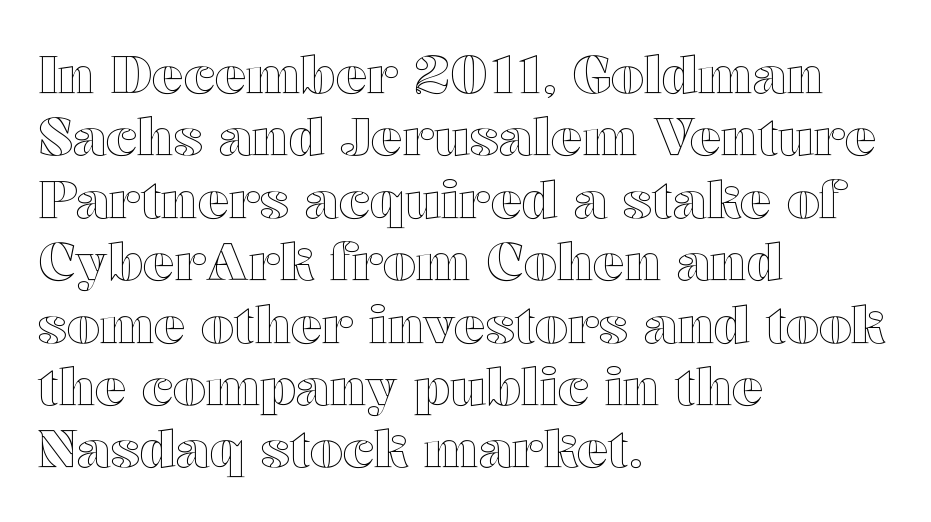
{"italic": "no", "width": "wide", "x_height": "medium", "monospaced": "no", "underline": "no", "align": "left", "line_spacing_ratio": 1.2, "letter_spacing": "normal", "letter_spacing_em": 0.0, "glyph_px": 52}
